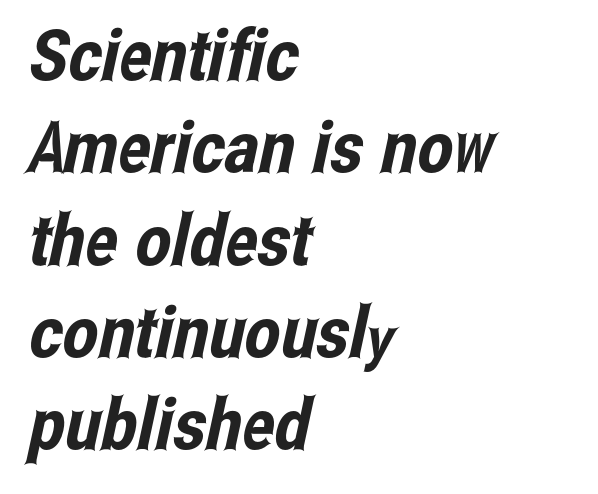
{"serif": "no", "width": "condensed", "stroke_contrast": "low", "x_height": "medium", "monospaced": "no", "underline": "no", "align": "left", "line_spacing": "normal", "line_spacing_ratio": 1.3, "letter_spacing": "normal", "letter_spacing_em": 0.0, "glyph_px": 71}
